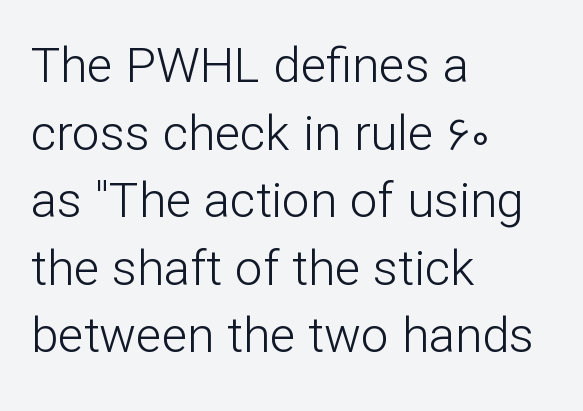
Q: Is the text bold? A: No.
Q: Is the text italic (slanted)? A: No, it is upright.
Q: Is the typeface a serif or a sans-serif typeface? A: Sans-serif.
Q: Is the text underlined? A: No.
Q: How is the paragraph aligned? A: Left-aligned.
Q: Is the spacing between letters normal or unusually wide? A: Normal.
Q: Is the spacing between lines tight, normal or loose? A: Normal.
Q: Width (condensed, normal, or wide)? A: Normal.
Q: Stroke contrast? A: Low.
Q: x-height? A: Medium.
Q: Monospaced? A: No.
